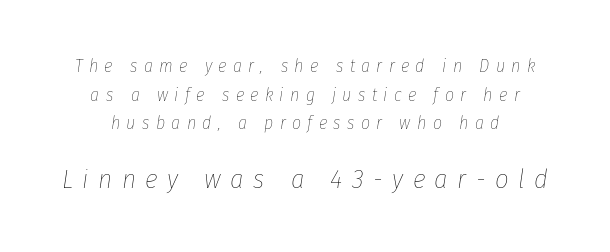
Q: Is the text bold? A: No.
Q: Is the text italic (slanted)? A: Yes, it leans right by about 8 degrees.
Q: Is the text underlined? A: No.
Q: Is the spacing between letters normal or unusually wide? A: Unusually wide.
Q: Is the spacing between lines tight, normal or loose? A: Normal.
Q: Which block of text is set in a larger size, the first (top) or the second (bottom)? A: The second (bottom) one.
